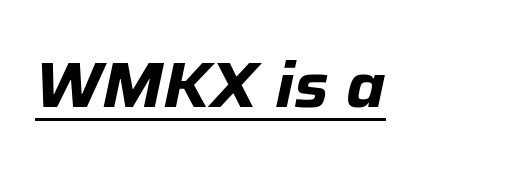
The image shows 63 px bold type, italic (leaning right); set normal letter spacing, underlined; low stroke contrast and a medium x-height.
